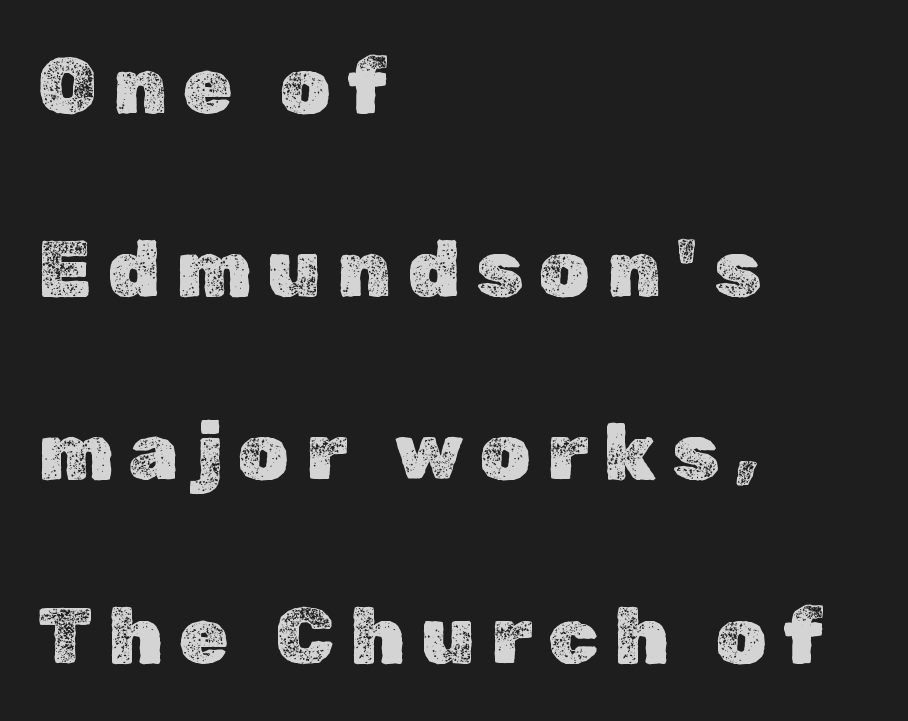
The image shows 80 px text type, upright; set left-aligned, loose line spacing (2.29x), unusually wide letter spacing (+0.2 em), not underlined; a medium x-height.
